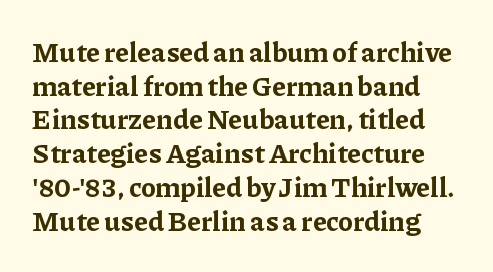
{"italic": "no", "bold": "yes", "underline": "no", "line_spacing": "normal", "line_spacing_ratio": 1.25, "letter_spacing": "normal", "letter_spacing_em": 0.0, "glyph_px": 27}
